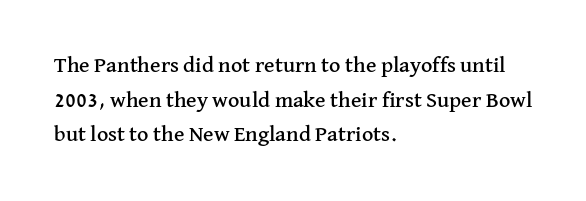
The image shows 22 px text type, upright; set left-aligned, normal line spacing (1.57x), normal letter spacing, not underlined.
